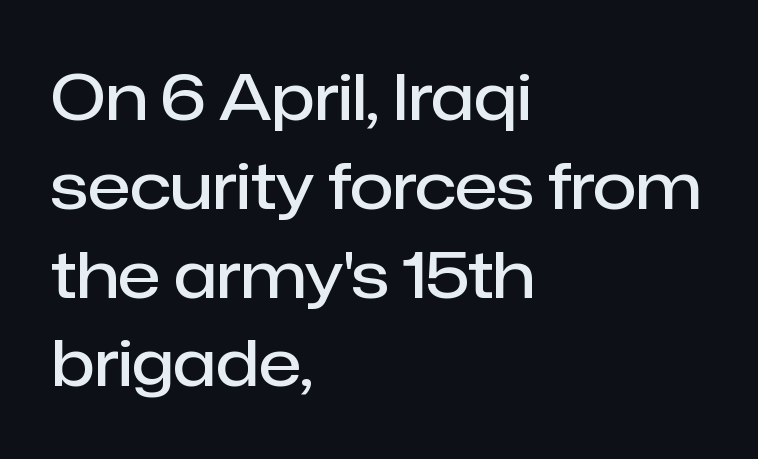
{"serif": "no", "italic": "no", "bold": "semi", "weight": "semibold", "width": "normal", "stroke_contrast": "low", "x_height": "medium", "monospaced": "no", "underline": "no", "align": "left", "line_spacing": "normal", "line_spacing_ratio": 1.41, "letter_spacing": "normal", "letter_spacing_em": 0.0, "glyph_px": 63}
